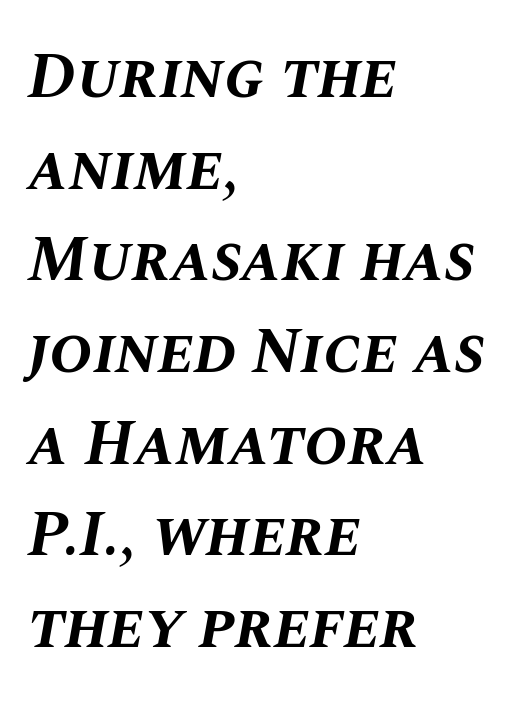
Q: Is the text bold? A: Yes.
Q: Is the text italic (slanted)? A: Yes, it leans right by about 10 degrees.
Q: Is the text underlined? A: No.
Q: How is the paragraph aligned? A: Left-aligned.
Q: Is the spacing between letters normal or unusually wide? A: Normal.
Q: Is the spacing between lines tight, normal or loose? A: Normal.
Q: Width (condensed, normal, or wide)? A: Normal.
Q: Stroke contrast? A: Medium.
Q: x-height? A: Large.
Q: Monospaced? A: No.
